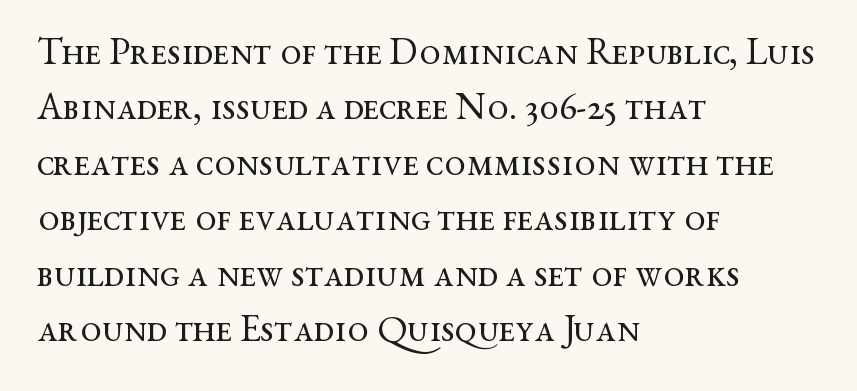
The image shows 38 px regular-weight, wide serif type, upright; set left-aligned, normal line spacing (1.46x), normal letter spacing, not underlined; medium stroke contrast and a medium x-height.
